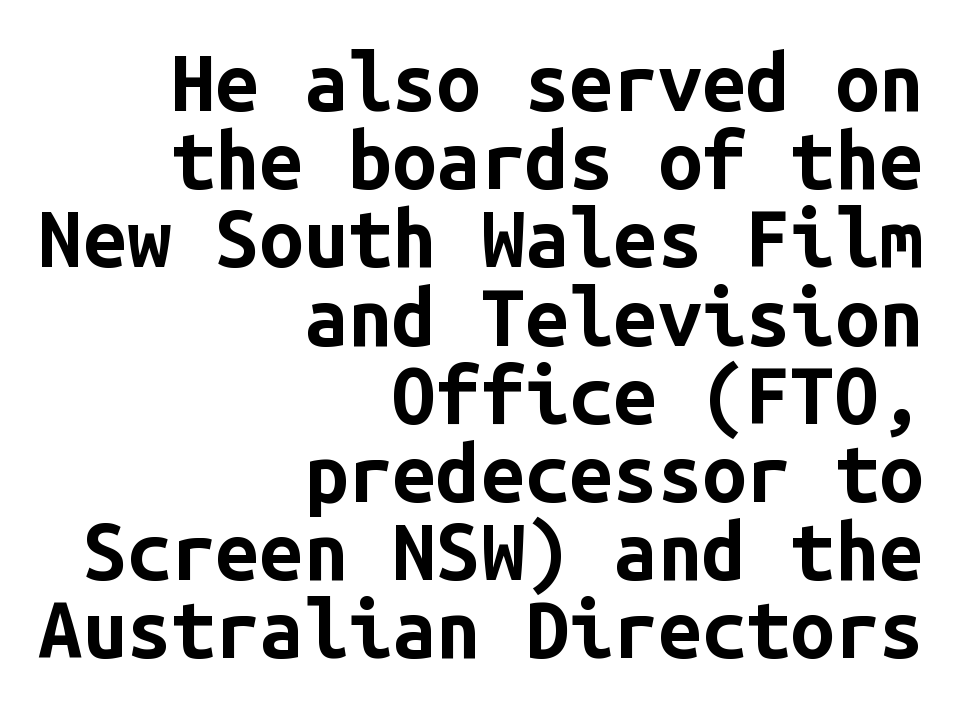
Honestly, the letter spacing is just normal — you wouldn't notice it. The letters stand straight up with perfectly vertical stems. The designer went with a sans here, leaving each stem footless. Caption: bold face, heavy strokes. The space directly below the letters is spotless. Think of a typewriter: that constant character pitch is what you see here.
